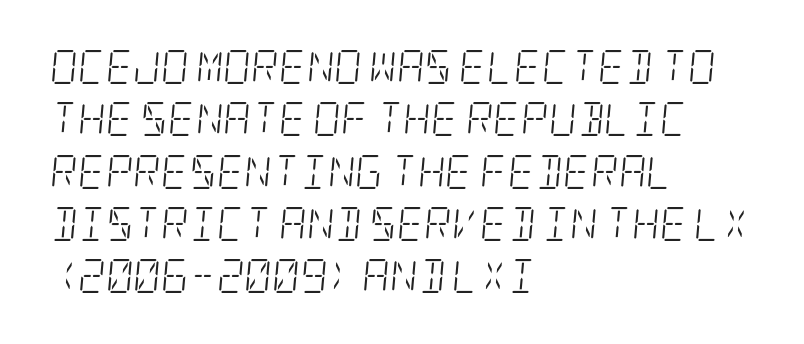
Q: Is the text bold? A: No.
Q: Is the text italic (slanted)? A: Yes, it leans right by about 5 degrees.
Q: Is the typeface a serif or a sans-serif typeface? A: Serif.
Q: Is the text underlined? A: No.
Q: How is the paragraph aligned? A: Left-aligned.
Q: Is the spacing between letters normal or unusually wide? A: Normal.
Q: Is the spacing between lines tight, normal or loose? A: Normal.
Q: Width (condensed, normal, or wide)? A: Condensed.
Q: Stroke contrast? A: Low.
Q: x-height? A: Large.
